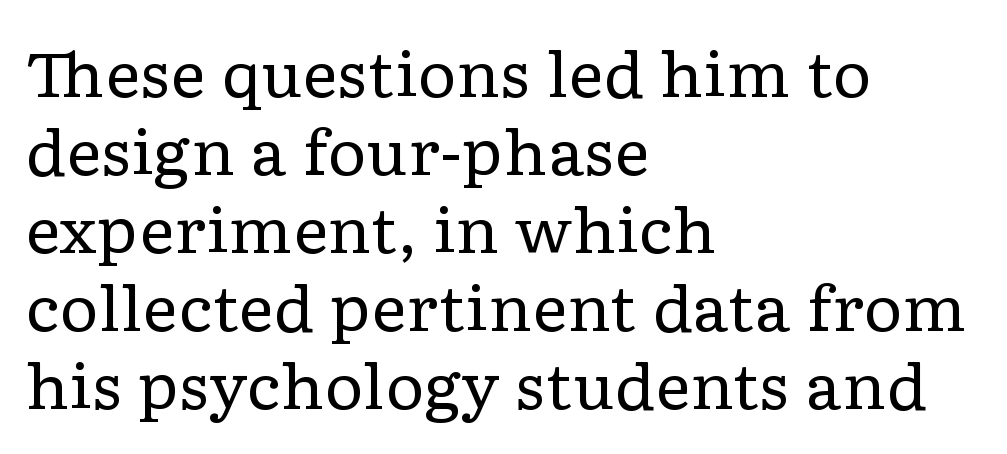
The image shows 61 px regular-weight, wide serif type, upright; set left-aligned, normal line spacing (1.28x), normal letter spacing, not underlined; low stroke contrast and a medium x-height.
